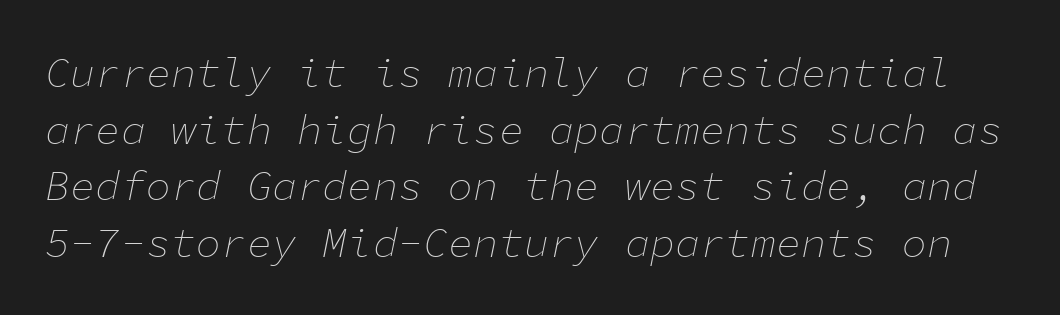
The image shows 42 px thin type, italic (leaning right), monospaced; set normal line spacing (1.35x), normal letter spacing, not underlined; low stroke contrast and a medium x-height.
